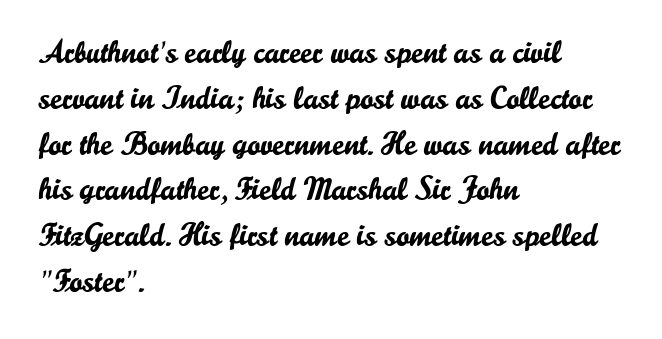
Q: Is the text italic (slanted)? A: Yes.
Q: Is the typeface a serif or a sans-serif typeface? A: Sans-serif.
Q: Is the text underlined? A: No.
Q: How is the paragraph aligned? A: Left-aligned.
Q: Is the spacing between letters normal or unusually wide? A: Normal.
Q: Is the spacing between lines tight, normal or loose? A: Normal.
Q: Width (condensed, normal, or wide)? A: Normal.
Q: Stroke contrast? A: Low.
Q: x-height? A: Small.
Q: Monospaced? A: No.
